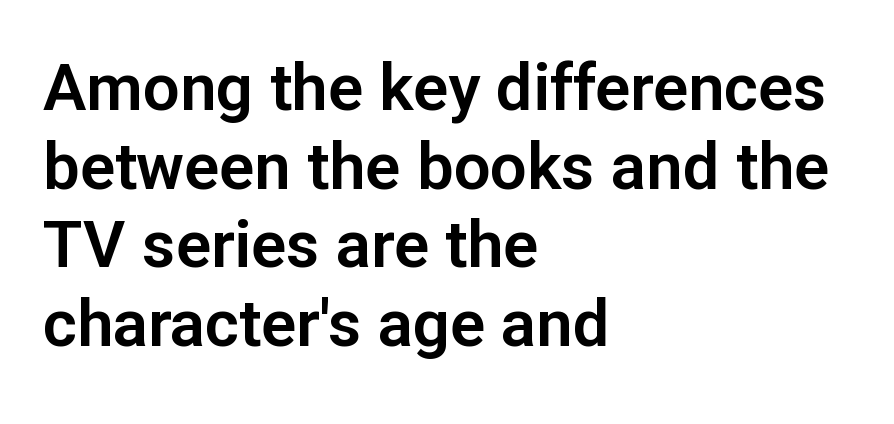
In terms of letterspacing, this is plain default setting. The typeface chosen for these lines omits serifs. Spacing verdict: proportional, widths tailored to each character. Layout note: lines flush left. Letters rest on an invisible, unmarked baseline. The letters stand straight up with perfectly vertical stems.
